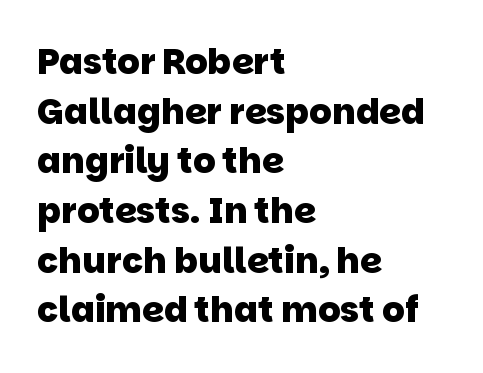
The image shows 35 px heavy sans-serif type; set left-aligned, normal line spacing (1.42x), normal letter spacing, not underlined; low stroke contrast and a large x-height.
